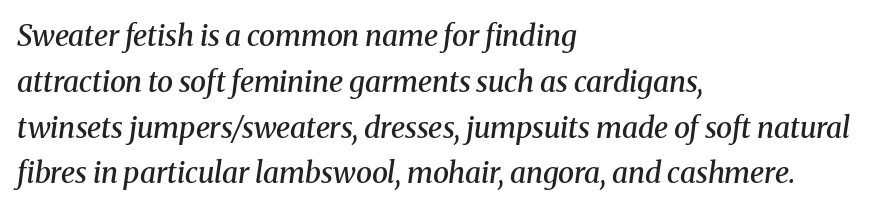
Q: Is the text bold? A: Semi-bold.
Q: Is the text italic (slanted)? A: Yes, it leans right by about 8 degrees.
Q: Is the typeface a serif or a sans-serif typeface? A: Serif.
Q: Is the text underlined? A: No.
Q: How is the paragraph aligned? A: Left-aligned.
Q: Is the spacing between letters normal or unusually wide? A: Normal.
Q: Is the spacing between lines tight, normal or loose? A: Normal.
Q: Width (condensed, normal, or wide)? A: Normal.
Q: Stroke contrast? A: Medium.
Q: x-height? A: Medium.
Q: Monospaced? A: No.
